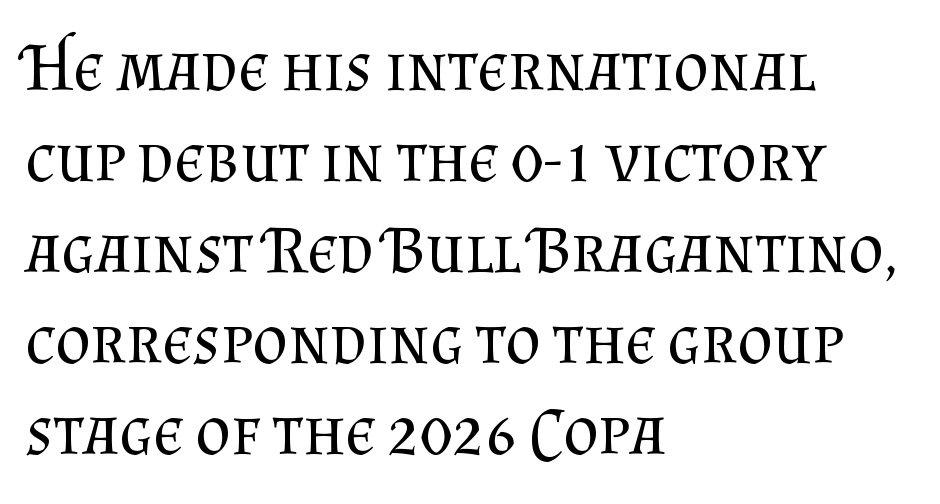
Q: Is the text bold? A: No.
Q: Is the text italic (slanted)? A: No, it is upright.
Q: Is the typeface a serif or a sans-serif typeface? A: Serif.
Q: Is the text underlined? A: No.
Q: How is the paragraph aligned? A: Left-aligned.
Q: Is the spacing between letters normal or unusually wide? A: Normal.
Q: Is the spacing between lines tight, normal or loose? A: Normal.
Q: Width (condensed, normal, or wide)? A: Normal.
Q: Stroke contrast? A: Medium.
Q: x-height? A: Small.
Q: Monospaced? A: No.
